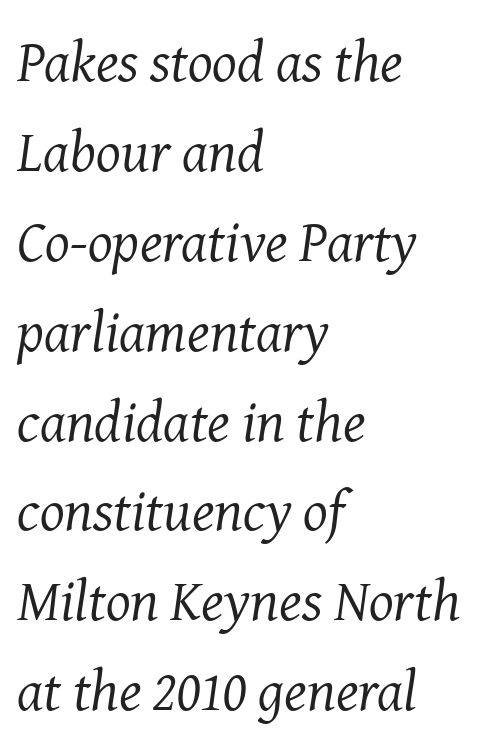
The space beneath each line is pristine and unruled. Stem width sits at or under what a default text font uses. Regarding leading, the lines here are spaced in the standard way. The lines in this sample share a left origin and differ only in where they stop. This sample uses a serif face. This rendering leaves character spacing at its baseline value.
